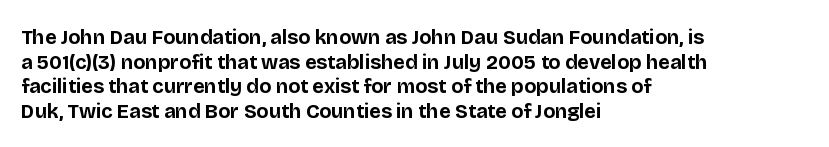
Q: Is the text bold? A: Yes.
Q: Is the text italic (slanted)? A: No, it is upright.
Q: Is the text underlined? A: No.
Q: How is the paragraph aligned? A: Left-aligned.
Q: Is the spacing between letters normal or unusually wide? A: Normal.
